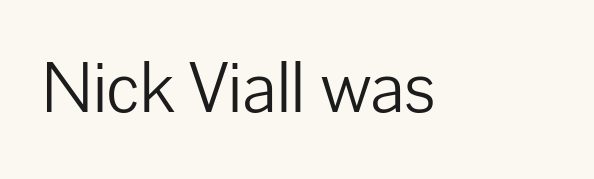
Q: Is the text bold? A: No.
Q: Is the text italic (slanted)? A: No, it is upright.
Q: Is the typeface a serif or a sans-serif typeface? A: Sans-serif.
Q: Is the text underlined? A: No.
Q: Is the spacing between letters normal or unusually wide? A: Normal.
Q: Width (condensed, normal, or wide)? A: Normal.
Q: Stroke contrast? A: Low.
Q: x-height? A: Medium.
Q: Monospaced? A: No.
